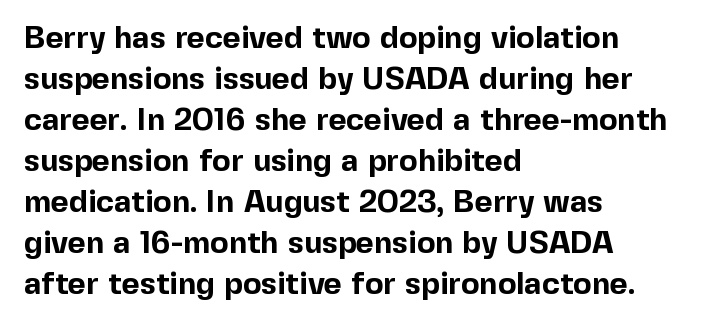
Q: Is the text bold? A: Yes.
Q: Is the text italic (slanted)? A: No, it is upright.
Q: Is the typeface a serif or a sans-serif typeface? A: Sans-serif.
Q: Is the text underlined? A: No.
Q: How is the paragraph aligned? A: Left-aligned.
Q: Is the spacing between letters normal or unusually wide? A: Normal.
Q: Is the spacing between lines tight, normal or loose? A: Normal.
Q: Width (condensed, normal, or wide)? A: Normal.
Q: x-height? A: Medium.
Q: Monospaced? A: No.
